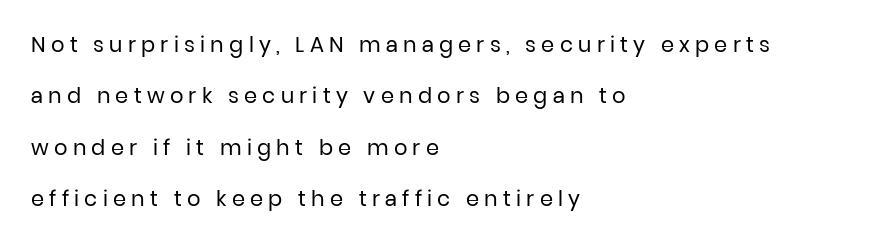
The letters stand upright; this is a roman face. Honestly, there is no underline to notice here at all. This sample is left-justified, so line endings fall wherever the words run out. Weight: not bold — regular or lighter. Widely set lines give the paragraph a tall, airy silhouette. The type is letterspaced generously, with wide tracking.
